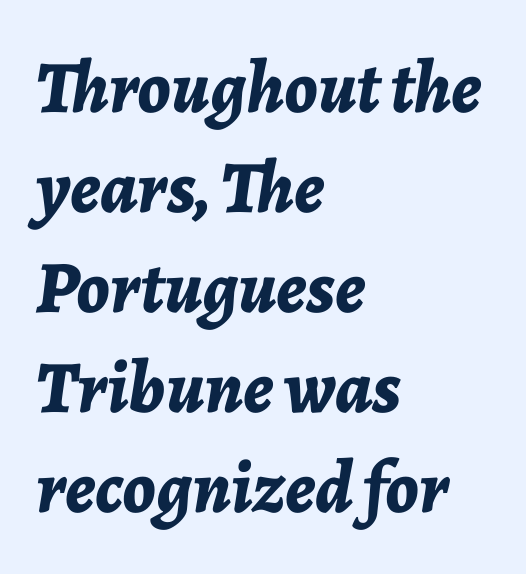
Typesetter's note: full bold, strokes at maximum text heaviness. Typeset ragged right — the left edge is the straight one. Looks like regular typesetting: each glyph gets only the width it needs. Whoever set this chose a conventional vertical rhythm.
